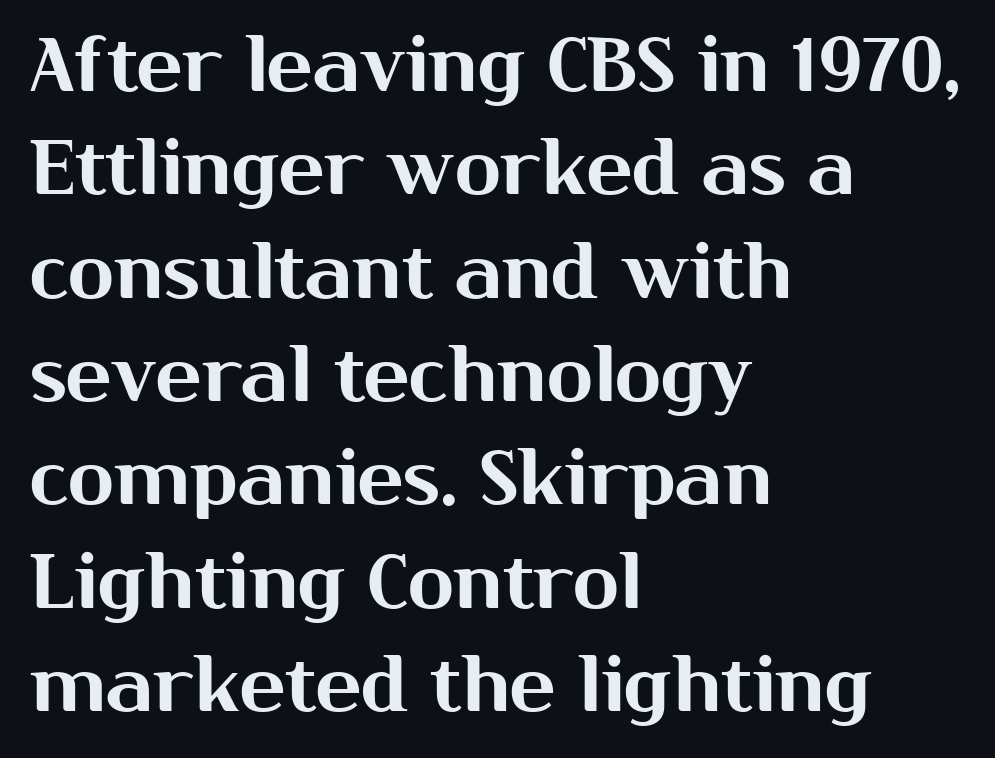
{"serif": "no", "italic": "no", "width": "normal", "stroke_contrast": "medium", "x_height": "medium", "monospaced": "no", "underline": "no", "align": "left", "line_spacing": "normal", "line_spacing_ratio": 1.36, "letter_spacing": "normal", "letter_spacing_em": 0.0, "glyph_px": 76}
